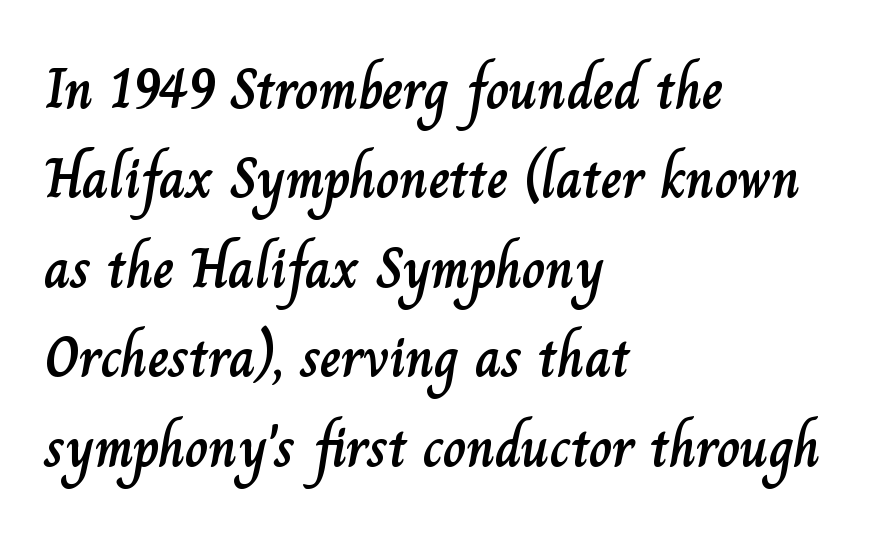
Horizontal bands of white between lines are of average thickness. Bare-footed words on every line. Teacher's note: observe the even left margin — that is flush-left alignment. The face used here is rendered with its standard letterfit.
